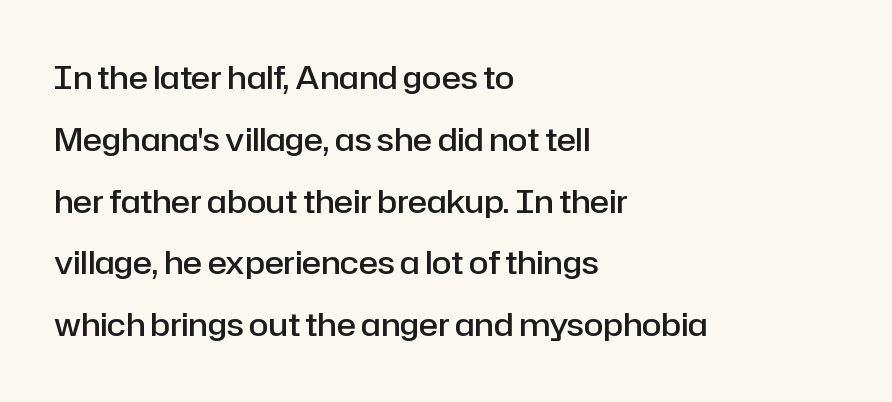
Q: Is the text bold? A: Semi-bold.
Q: Is the text italic (slanted)? A: No, it is upright.
Q: Is the typeface a serif or a sans-serif typeface? A: Sans-serif.
Q: Is the text underlined? A: No.
Q: How is the paragraph aligned? A: Left-aligned.
Q: Is the spacing between letters normal or unusually wide? A: Normal.
Q: Is the spacing between lines tight, normal or loose? A: Loose.
Q: Width (condensed, normal, or wide)? A: Normal.
Q: Stroke contrast? A: Low.
Q: x-height? A: Medium.
Q: Monospaced? A: No.
